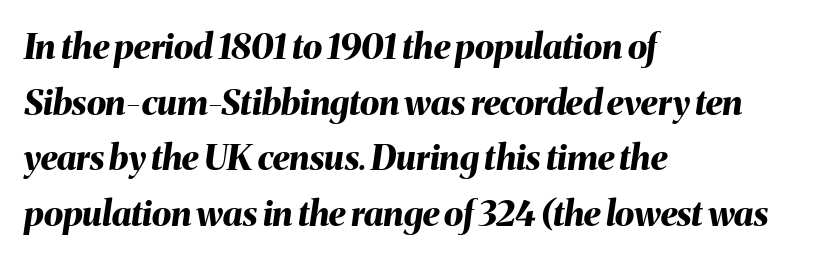
Horizontally, the lines are justified to the leading edge only. Does extra space separate the letters? No, they use regular spacing. Does the weight exceed regular? Yes, all the way to bold. Does the lettering tilt? It does — this is italic. The letters advance in unequal steps, a hallmark of proportional type. Unmarked baselines from the first word to the last.
